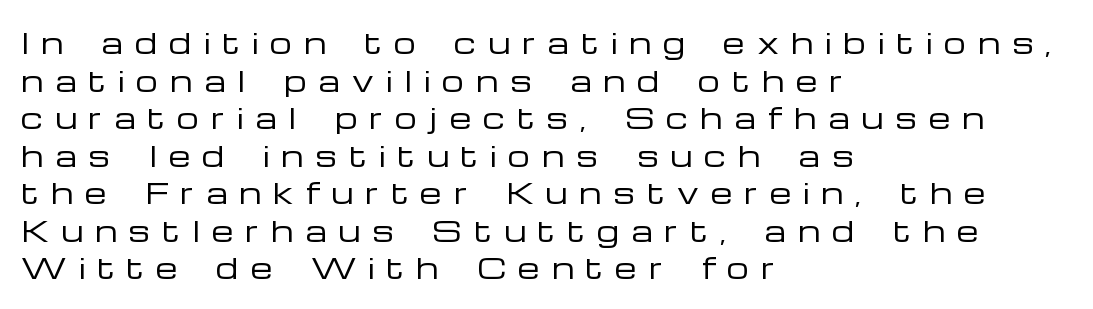
The image shows 28 px regular-weight, wide sans-serif type, upright; set left-aligned, normal line spacing (1.34x), unusually wide letter spacing (+0.43 em), not underlined; low stroke contrast and a medium x-height.
